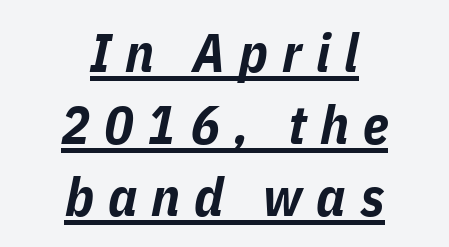
The image shows 54 px bold, condensed type, italic (leaning right); set centered, normal line spacing (1.33x), unusually wide letter spacing (+0.26 em), underlined; low stroke contrast and a medium x-height.
